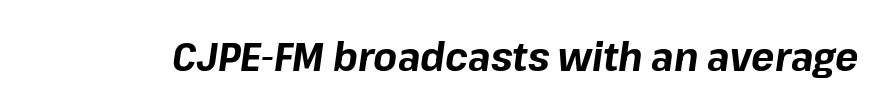
{"italic": "yes", "lean": "right", "slant_degrees": 8, "bold": "yes", "weight": "bold", "width": "normal", "stroke_contrast": "low", "x_height": "medium", "monospaced": "no", "underline": "no", "letter_spacing": "normal", "letter_spacing_em": 0.0, "glyph_px": 39}
